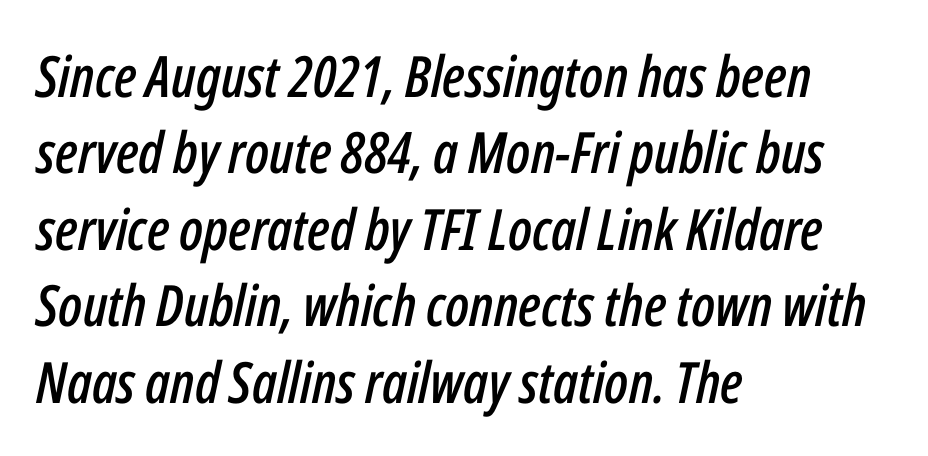
The image shows 57 px condensed type, italic (leaning right); set left-aligned, normal line spacing (1.34x), normal letter spacing, not underlined; low stroke contrast and a medium x-height.
